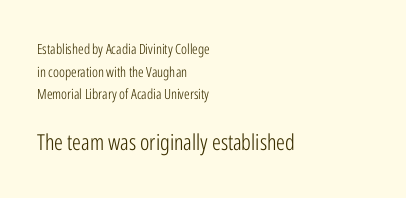
The image shows 22 px text type, upright; set left-aligned, normal line spacing (1.62x), normal letter spacing, not underlined; the second (bottom) block is 1.57x larger.
